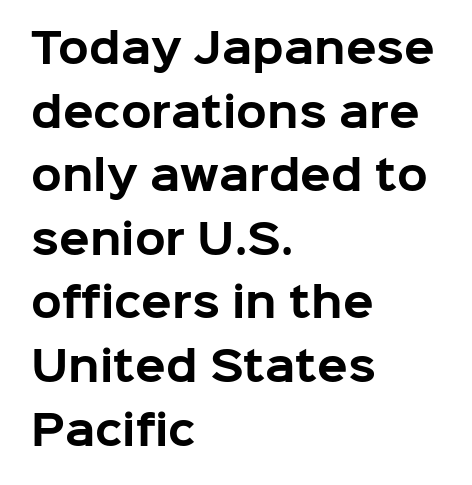
Q: Is the text bold? A: Yes.
Q: Is the text italic (slanted)? A: No, it is upright.
Q: Is the typeface a serif or a sans-serif typeface? A: Sans-serif.
Q: Is the text underlined? A: No.
Q: How is the paragraph aligned? A: Left-aligned.
Q: Is the spacing between letters normal or unusually wide? A: Normal.
Q: Is the spacing between lines tight, normal or loose? A: Normal.
Q: Width (condensed, normal, or wide)? A: Normal.
Q: Stroke contrast? A: Low.
Q: x-height? A: Medium.
Q: Monospaced? A: No.
